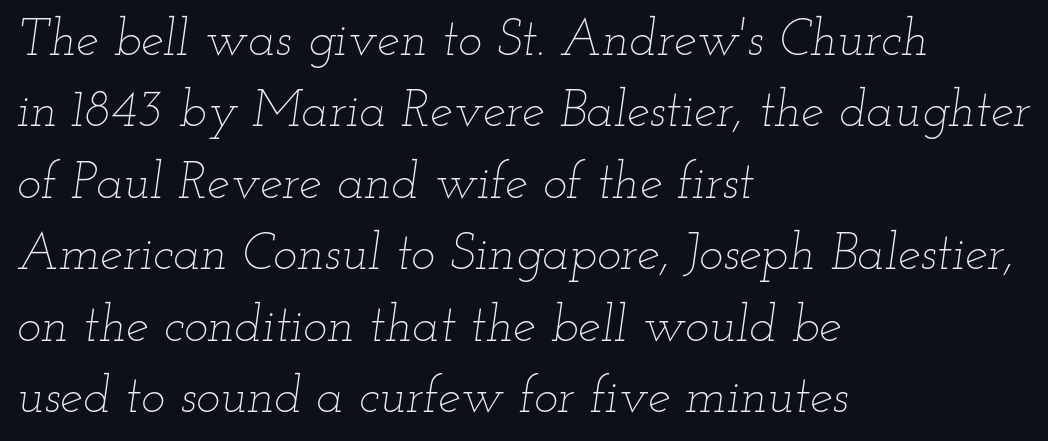
Q: Is the text bold? A: No.
Q: Is the text italic (slanted)? A: Yes, it leans right by about 12 degrees.
Q: Is the text underlined? A: No.
Q: How is the paragraph aligned? A: Left-aligned.
Q: Is the spacing between letters normal or unusually wide? A: Normal.
Q: Is the spacing between lines tight, normal or loose? A: Normal.
Q: Width (condensed, normal, or wide)? A: Wide.
Q: Stroke contrast? A: Low.
Q: x-height? A: Small.
Q: Monospaced? A: No.
